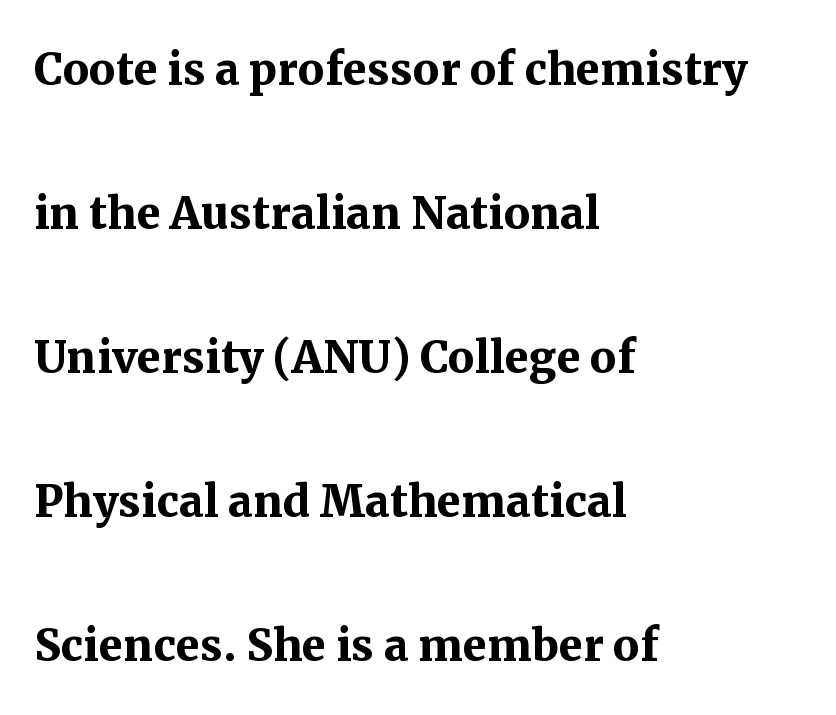
{"serif": "yes", "italic": "no", "bold": "yes", "weight": "semibold", "width": "normal", "stroke_contrast": "medium", "x_height": "medium", "monospaced": "no", "underline": "no", "align": "left", "line_spacing": "loose", "line_spacing_ratio": 2.44, "letter_spacing": "normal", "letter_spacing_em": 0.0, "glyph_px": 59}
